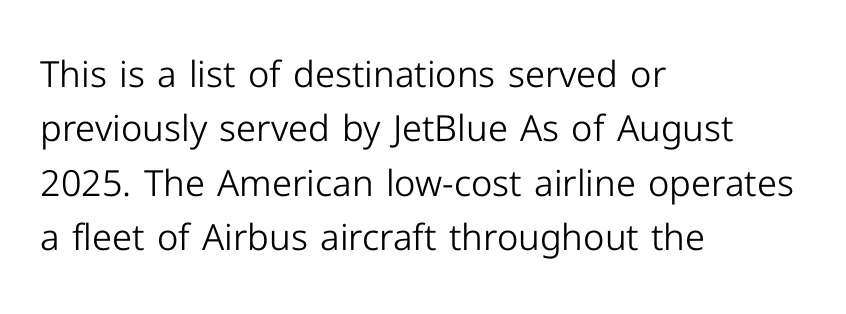
Q: Is the text bold? A: No.
Q: Is the text italic (slanted)? A: No, it is upright.
Q: Is the typeface a serif or a sans-serif typeface? A: Sans-serif.
Q: Is the text underlined? A: No.
Q: How is the paragraph aligned? A: Left-aligned.
Q: Is the spacing between letters normal or unusually wide? A: Normal.
Q: Is the spacing between lines tight, normal or loose? A: Normal.
Q: Width (condensed, normal, or wide)? A: Normal.
Q: Stroke contrast? A: Low.
Q: x-height? A: Medium.
Q: Monospaced? A: No.
